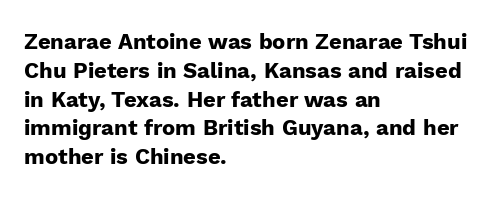
The rows are spaced the way most documents space them. Its strokes are broad and dark, the hallmark of bold type. Posture: upright roman. A bare baseline throughout the passage.
